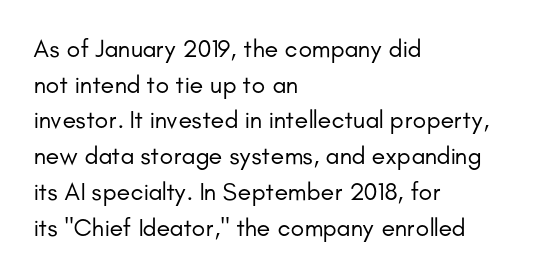
The image shows 25 px text type, upright; set left-aligned, normal line spacing (1.43x), normal letter spacing, not underlined.
